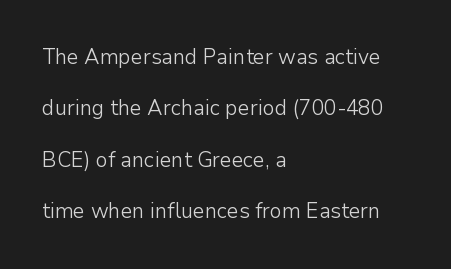
{"italic": "no", "bold": "no", "underline": "no", "align": "left", "line_spacing": "loose", "line_spacing_ratio": 2.45, "letter_spacing": "normal", "letter_spacing_em": 0.0, "glyph_px": 21}
